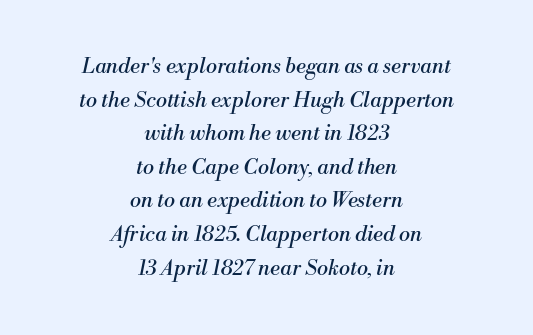
Q: Is the text bold? A: No.
Q: Is the text italic (slanted)? A: Yes, it leans right by about 13 degrees.
Q: Is the text underlined? A: No.
Q: How is the paragraph aligned? A: Centered.
Q: Is the spacing between letters normal or unusually wide? A: Normal.
Q: Is the spacing between lines tight, normal or loose? A: Normal.
